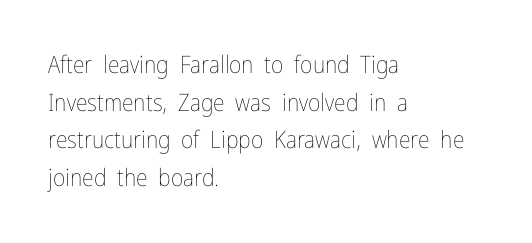
The image shows 24 px text type, upright; set left-aligned, normal line spacing (1.57x), normal letter spacing, not underlined.
